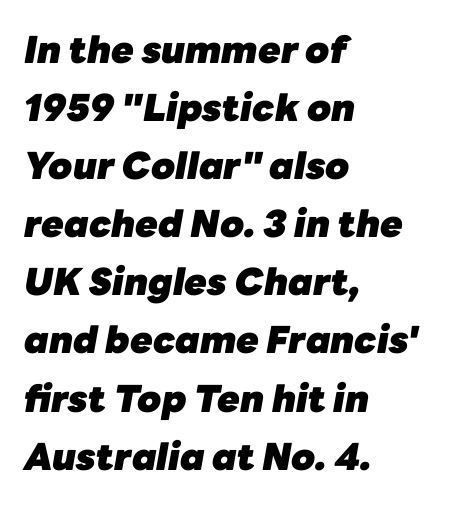
Q: Is the text bold? A: Yes.
Q: Is the text italic (slanted)? A: Yes, it leans right by about 10 degrees.
Q: Is the text underlined? A: No.
Q: How is the paragraph aligned? A: Left-aligned.
Q: Is the spacing between letters normal or unusually wide? A: Normal.
Q: Is the spacing between lines tight, normal or loose? A: Normal.
Q: Width (condensed, normal, or wide)? A: Normal.
Q: Stroke contrast? A: Low.
Q: x-height? A: Medium.
Q: Monospaced? A: No.
